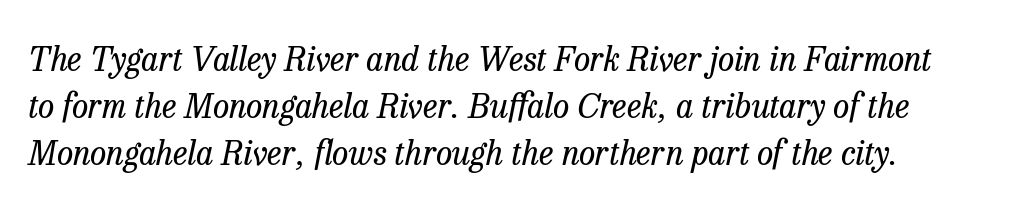
The letterforms sit shoulder to shoulder at normal distance. Each new line begins a customary step beneath the previous one. In terms of letterform style, serifs are clearly present. The letters advance in unequal steps, a hallmark of proportional type. Ink coverage per letter is moderate at most. Rendered with sloped, italic letterforms.
